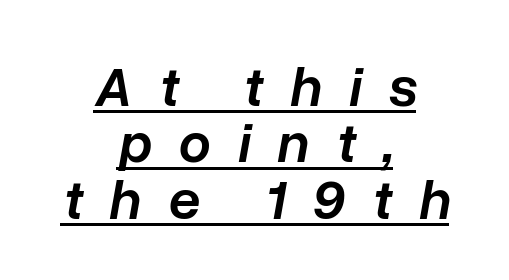
Does extra space separate the letters? Yes, quite a lot of it. Proportional: the letters do not fall into vertical columns. Looks like someone drew a line under every word here. This is the in-between weight designers call semibold or demi. Compared with typical paragraphs, the rows here are closer together.
